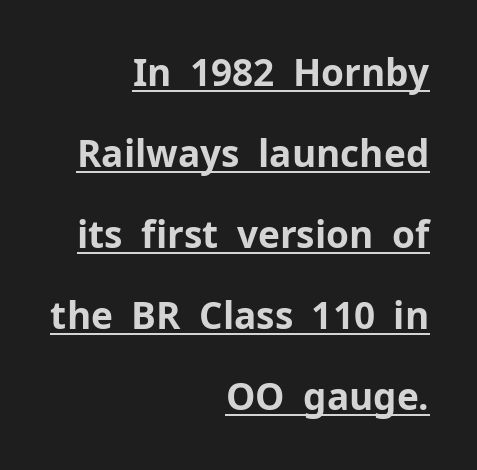
Q: Is the text bold? A: Yes.
Q: Is the text italic (slanted)? A: No, it is upright.
Q: Is the typeface a serif or a sans-serif typeface? A: Sans-serif.
Q: Is the text underlined? A: Yes.
Q: How is the paragraph aligned? A: Right-aligned.
Q: Is the spacing between letters normal or unusually wide? A: Normal.
Q: Is the spacing between lines tight, normal or loose? A: Loose.
Q: Width (condensed, normal, or wide)? A: Normal.
Q: Stroke contrast? A: Low.
Q: x-height? A: Medium.
Q: Monospaced? A: No.
